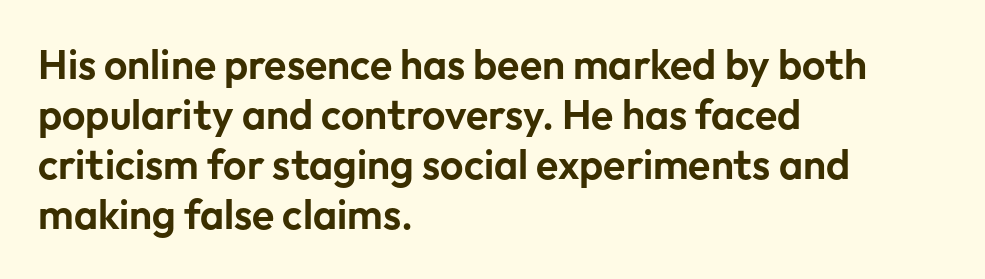
{"serif": "no", "italic": "no", "width": "normal", "stroke_contrast": "low", "x_height": "medium", "monospaced": "no", "underline": "no", "align": "left", "line_spacing_ratio": 1.22, "letter_spacing": "normal", "letter_spacing_em": 0.0, "glyph_px": 41}
